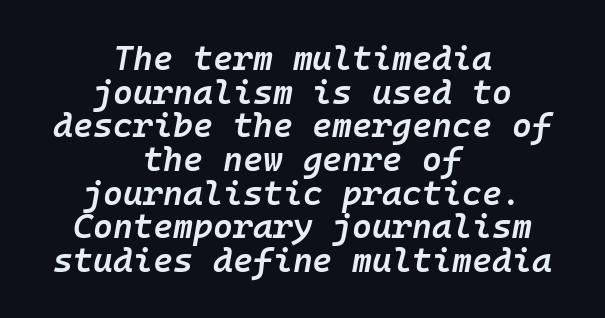
The image shows 34 px semibold type, italic (leaning right), monospaced; set centered, tight line spacing (0.99x), normal letter spacing, not underlined; low stroke contrast and a medium x-height.
